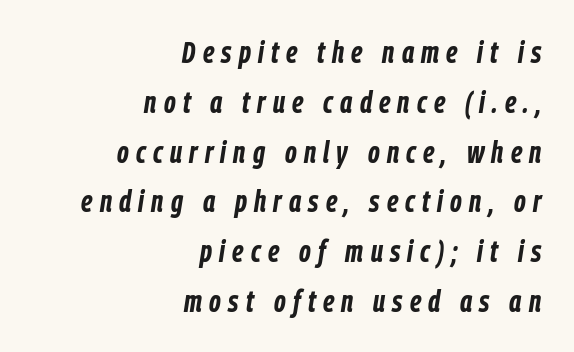
Q: Is the text bold? A: Yes.
Q: Is the text italic (slanted)? A: Yes, it leans right by about 9 degrees.
Q: Is the text underlined? A: No.
Q: How is the paragraph aligned? A: Right-aligned.
Q: Is the spacing between letters normal or unusually wide? A: Unusually wide.
Q: Is the spacing between lines tight, normal or loose? A: Normal.
Q: Width (condensed, normal, or wide)? A: Condensed.
Q: Stroke contrast? A: Low.
Q: x-height? A: Medium.
Q: Monospaced? A: No.
